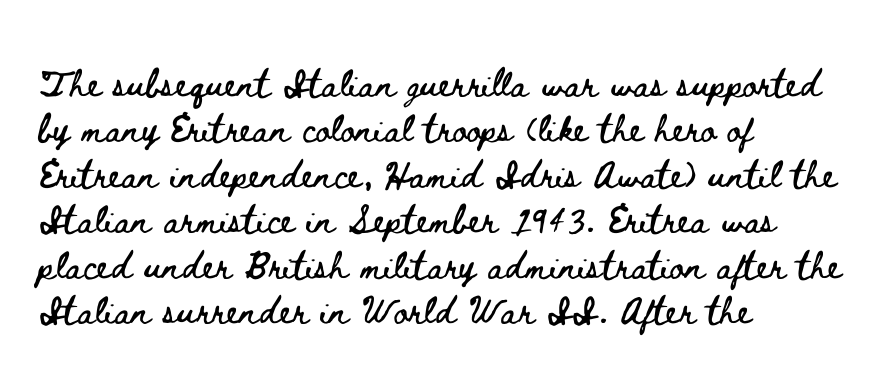
The image shows 35 px wide type; set left-aligned, normal line spacing (1.3x), normal letter spacing, not underlined; low stroke contrast and a small x-height.
